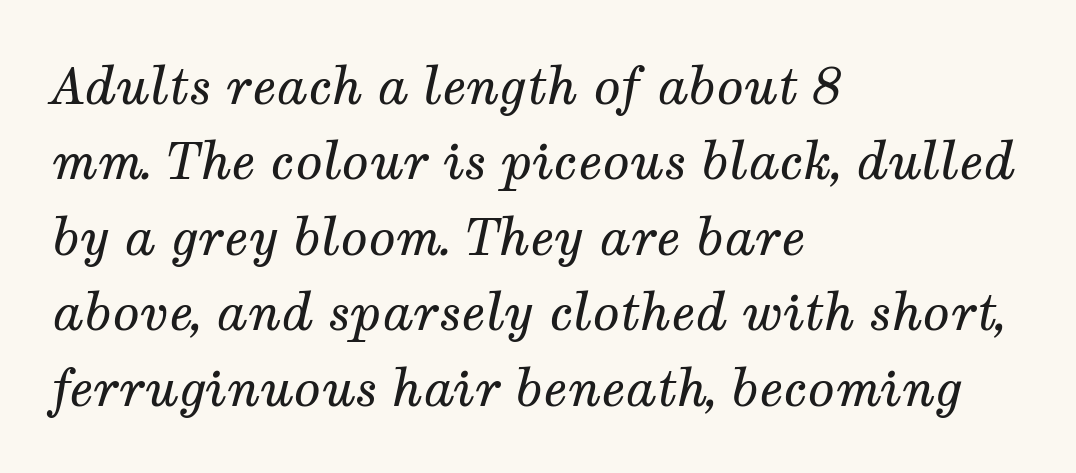
Q: Is the text bold? A: No.
Q: Is the text italic (slanted)? A: Yes, it leans right by about 12 degrees.
Q: Is the typeface a serif or a sans-serif typeface? A: Serif.
Q: Is the text underlined? A: No.
Q: How is the paragraph aligned? A: Left-aligned.
Q: Is the spacing between letters normal or unusually wide? A: Normal.
Q: Is the spacing between lines tight, normal or loose? A: Normal.
Q: Width (condensed, normal, or wide)? A: Normal.
Q: Stroke contrast? A: Medium.
Q: x-height? A: Medium.
Q: Monospaced? A: No.
